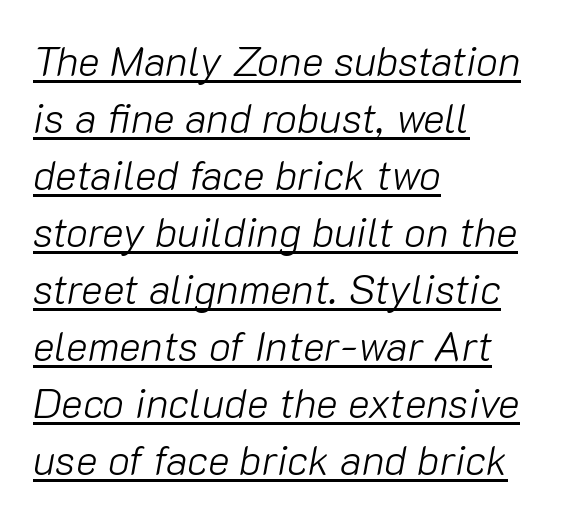
{"italic": "yes", "lean": "right", "slant_degrees": 10, "bold": "no", "weight": "light", "width": "normal", "stroke_contrast": "low", "x_height": "medium", "monospaced": "no", "underline": "yes", "align": "left", "line_spacing": "normal", "line_spacing_ratio": 1.39, "letter_spacing": "normal", "letter_spacing_em": 0.0, "glyph_px": 41}
